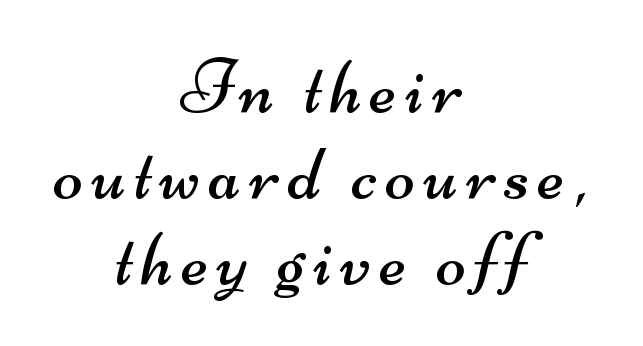
The image shows 78 px regular-weight, wide sans-serif type; set centered, tight line spacing (1.1x), not underlined; medium stroke contrast and a small x-height.
